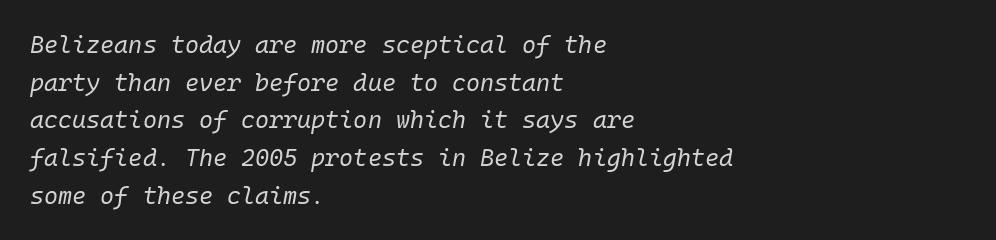
The image shows 24 px text type, italic (leaning right); set left-aligned, normal line spacing (1.57x), normal letter spacing, not underlined.
